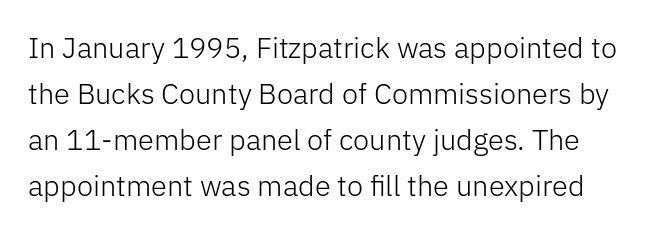
{"serif": "no", "italic": "no", "bold": "no", "weight": "light", "width": "normal", "stroke_contrast": "low", "x_height": "medium", "monospaced": "no", "underline": "no", "line_spacing": "normal", "line_spacing_ratio": 1.59, "letter_spacing": "normal", "letter_spacing_em": 0.0, "glyph_px": 29}
